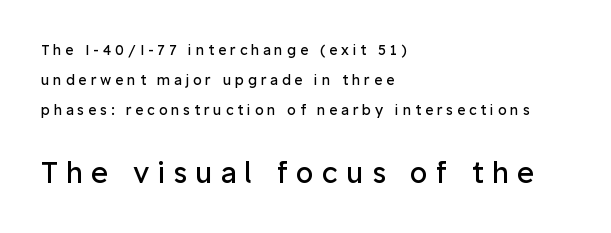
The image shows 29 px regular-weight sans-serif type, upright; set left-aligned, loose line spacing (2.15x), unusually wide letter spacing (+0.28 em), not underlined; the second (bottom) block is 2.07x larger; low stroke contrast and a medium x-height.
